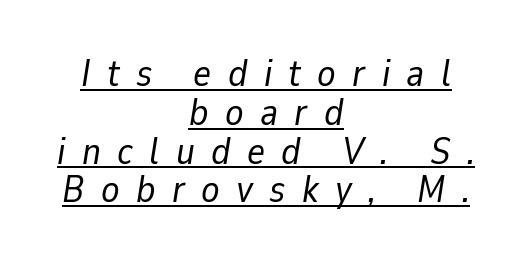
Q: Is the text bold? A: No.
Q: Is the text italic (slanted)? A: Yes, it leans right by about 9 degrees.
Q: Is the text underlined? A: Yes.
Q: How is the paragraph aligned? A: Centered.
Q: Is the spacing between letters normal or unusually wide? A: Unusually wide.
Q: Is the spacing between lines tight, normal or loose? A: Tight.
Q: Width (condensed, normal, or wide)? A: Normal.
Q: Stroke contrast? A: Low.
Q: x-height? A: Medium.
Q: Monospaced? A: No.
